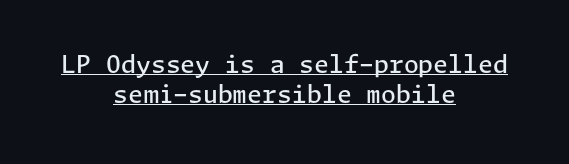
The face used here is rendered with its standard letterfit. The line-height multiplier appears to be the usual default. The setting favours the middle, as headings and verse often do. The glyphs are accompanied by a horizontal stroke just below them.
